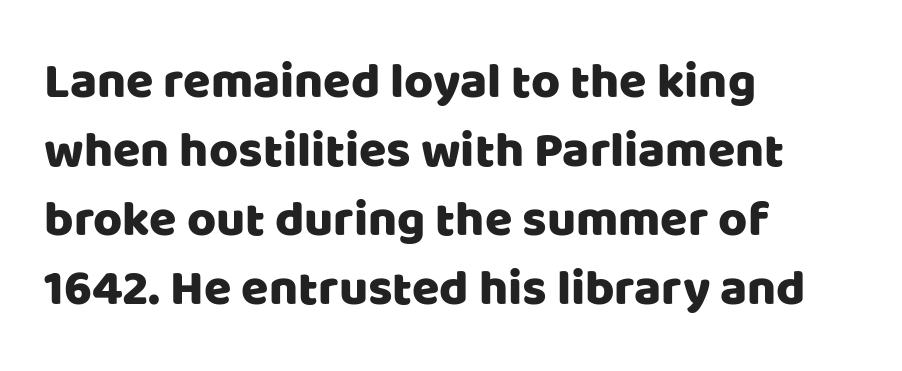
The image shows 50 px sans-serif type, upright; set left-aligned, normal line spacing (1.38x), normal letter spacing, not underlined; low stroke contrast and a large x-height.
